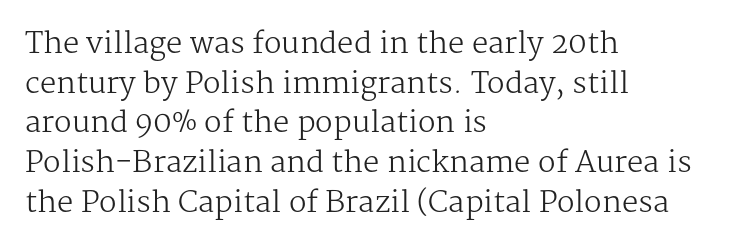
Q: Is the text bold? A: No.
Q: Is the text italic (slanted)? A: No, it is upright.
Q: Is the typeface a serif or a sans-serif typeface? A: Serif.
Q: Is the text underlined? A: No.
Q: How is the paragraph aligned? A: Left-aligned.
Q: Is the spacing between letters normal or unusually wide? A: Normal.
Q: Is the spacing between lines tight, normal or loose? A: Normal.
Q: Width (condensed, normal, or wide)? A: Normal.
Q: Stroke contrast? A: Medium.
Q: x-height? A: Medium.
Q: Monospaced? A: No.
